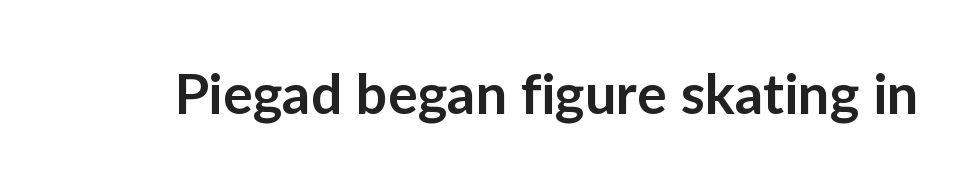
Q: Is the text bold? A: Semi-bold.
Q: Is the text italic (slanted)? A: No, it is upright.
Q: Is the typeface a serif or a sans-serif typeface? A: Sans-serif.
Q: Is the text underlined? A: No.
Q: Is the spacing between letters normal or unusually wide? A: Normal.
Q: Width (condensed, normal, or wide)? A: Normal.
Q: Stroke contrast? A: Low.
Q: x-height? A: Medium.
Q: Monospaced? A: No.
